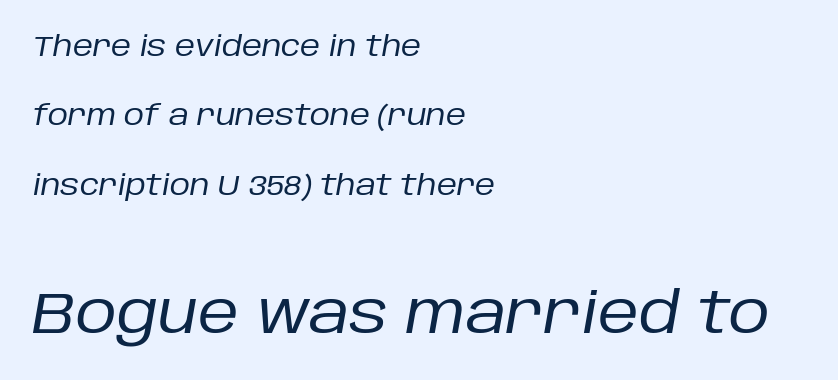
{"italic": "yes", "lean": "right", "slant_degrees": 10, "bold": "no", "weight": "regular", "width": "normal", "stroke_contrast": "low", "x_height": "large", "monospaced": "no", "underline": "no", "align": "left", "line_spacing": "loose", "line_spacing_ratio": 2.48, "letter_spacing": "normal", "letter_spacing_em": 0.0, "larger_block": "second", "size_ratio": 2.04, "glyph_px": 57}
